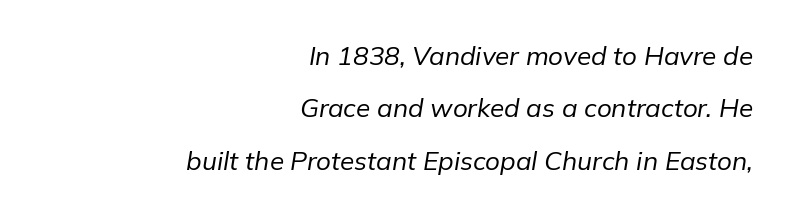
Q: Is the text bold? A: No.
Q: Is the text italic (slanted)? A: Yes, it leans right by about 9 degrees.
Q: Is the text underlined? A: No.
Q: How is the paragraph aligned? A: Right-aligned.
Q: Is the spacing between letters normal or unusually wide? A: Normal.
Q: Is the spacing between lines tight, normal or loose? A: Loose.
